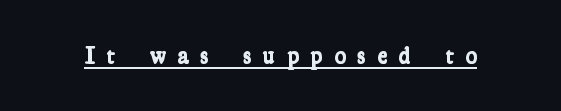
Q: Is the text bold? A: Yes.
Q: Is the text underlined? A: Yes.
Q: Is the spacing between letters normal or unusually wide? A: Unusually wide.
